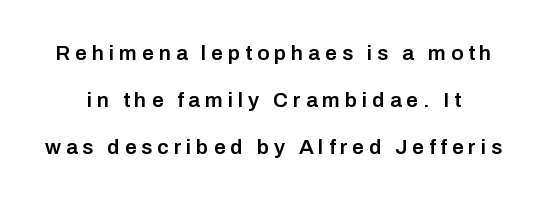
Q: Is the text bold? A: Semi-bold.
Q: Is the text italic (slanted)? A: No, it is upright.
Q: Is the text underlined? A: No.
Q: Is the spacing between letters normal or unusually wide? A: Unusually wide.
Q: Is the spacing between lines tight, normal or loose? A: Loose.
